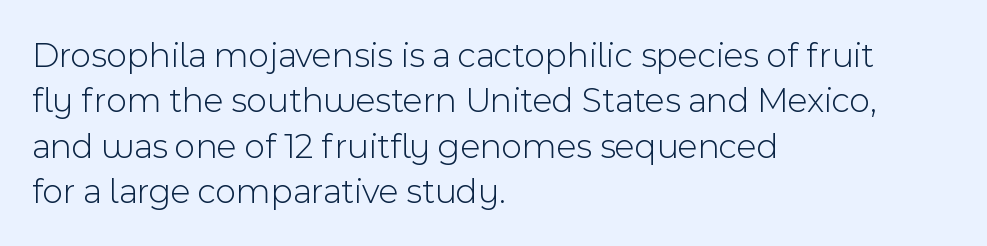
The image shows 36 px light sans-serif type, upright; set left-aligned, normal line spacing (1.26x), normal letter spacing, not underlined; a medium x-height.
